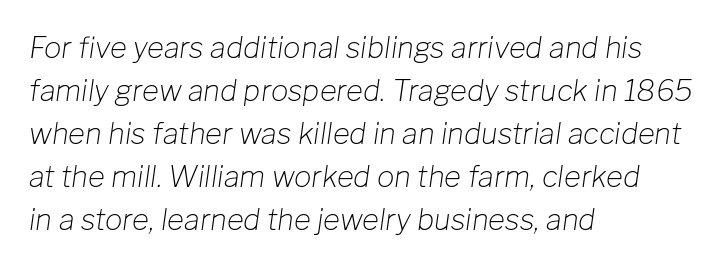
The image shows 29 px light type, italic (leaning right); set left-aligned, normal line spacing (1.48x), normal letter spacing, not underlined; low stroke contrast and a medium x-height.
